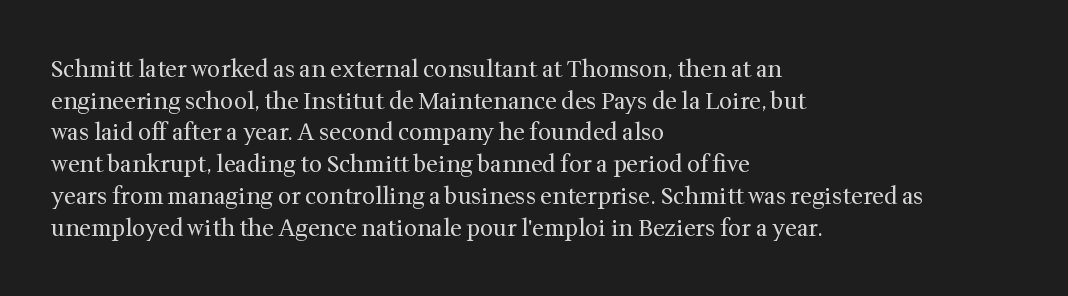
Q: Is the text bold? A: No.
Q: Is the text italic (slanted)? A: No, it is upright.
Q: Is the text underlined? A: No.
Q: How is the paragraph aligned? A: Left-aligned.
Q: Is the spacing between letters normal or unusually wide? A: Normal.
Q: Is the spacing between lines tight, normal or loose? A: Normal.
